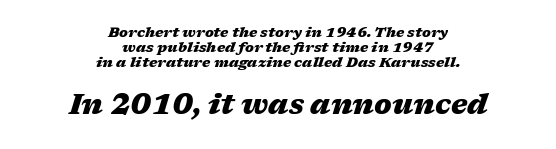
Look at the stroke-to-counter ratio: heavy, a bold. The axis of the letterforms is tilted away from vertical. Note the varied advance widths — an 'i' is clearly narrower than an 'm'. Glance below the letters and you will spot only blank space.
